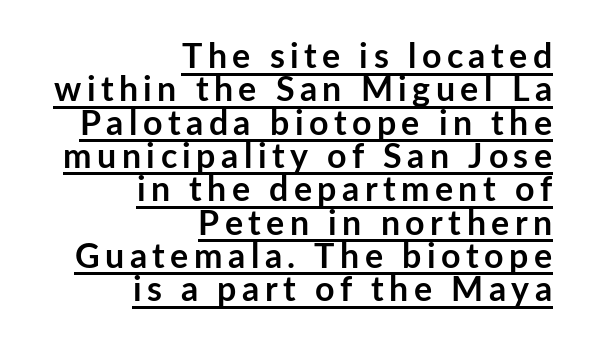
{"serif": "no", "italic": "no", "bold": "yes", "weight": "semibold", "width": "normal", "stroke_contrast": "low", "x_height": "medium", "monospaced": "no", "underline": "yes", "align": "right", "line_spacing": "tight", "line_spacing_ratio": 0.98, "glyph_px": 34}
